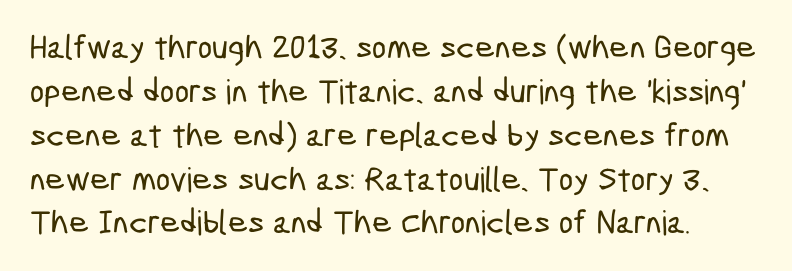
{"serif": "no", "width": "condensed", "stroke_contrast": "low", "x_height": "medium", "monospaced": "no", "underline": "no", "line_spacing": "normal", "line_spacing_ratio": 1.29, "letter_spacing": "normal", "letter_spacing_em": 0.0, "glyph_px": 34}
